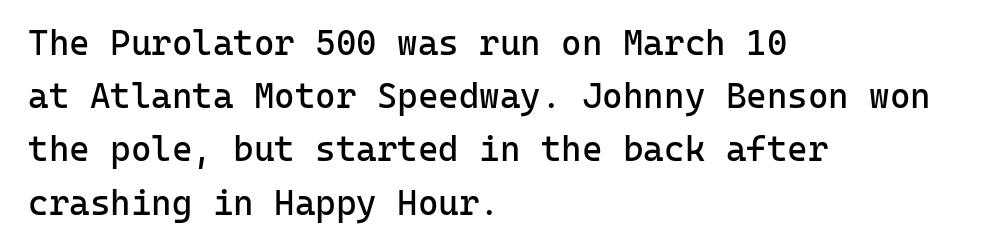
The image shows 35 px regular-weight sans-serif type, upright, monospaced; set left-aligned, normal line spacing (1.52x), normal letter spacing, not underlined; low stroke contrast and a medium x-height.
